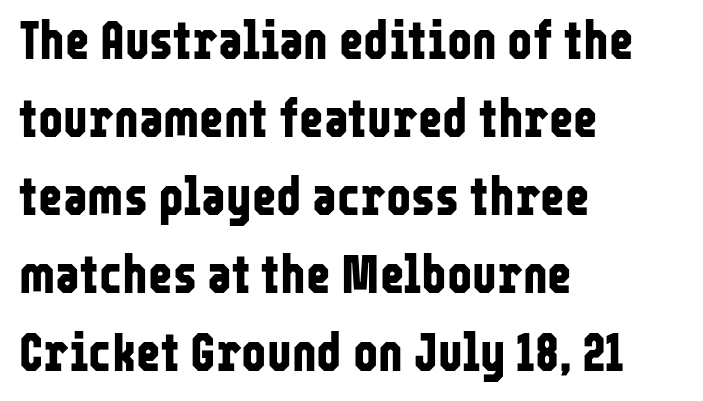
The image shows 53 px bold, condensed sans-serif type, upright; set left-aligned, normal line spacing (1.47x), normal letter spacing, not underlined; low stroke contrast and a medium x-height.
